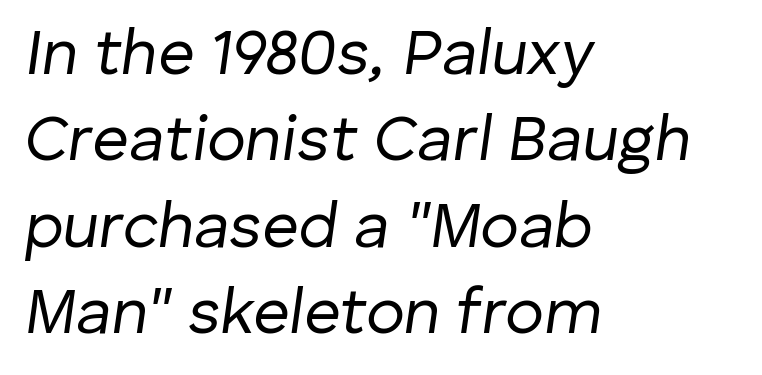
Caption: multi-line text, flush left, ragged right. Note the varied advance widths — an 'i' is clearly narrower than an 'm'. Observe the ordinary spacing: letters are neighbours, not strangers. Summary of vertical rhythm: regular, with standard interline spacing. Unbolded letterforms with no extra heft. Does the lettering tilt? It does — this is italic.
